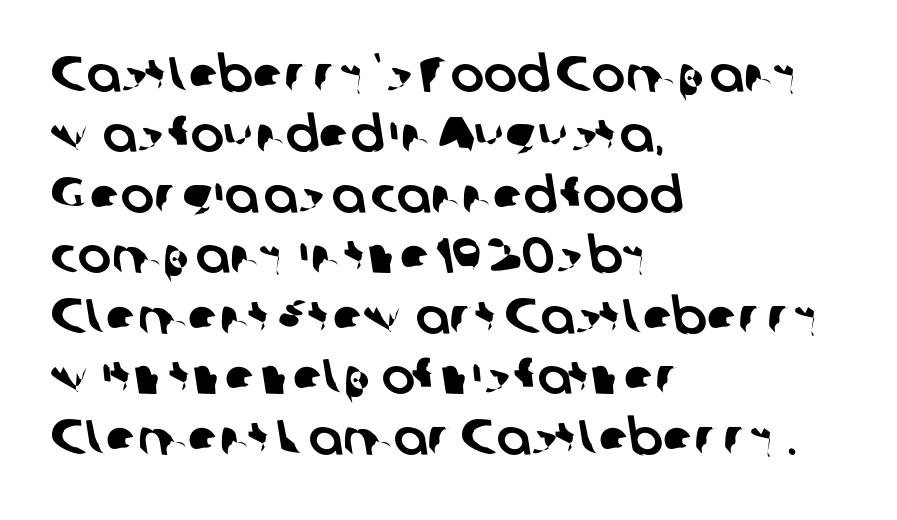
{"serif": "no", "width": "normal", "stroke_contrast": "low", "x_height": "medium", "monospaced": "no", "underline": "no", "align": "left", "line_spacing_ratio": 1.21, "letter_spacing": "normal", "letter_spacing_em": 0.0, "glyph_px": 50}
